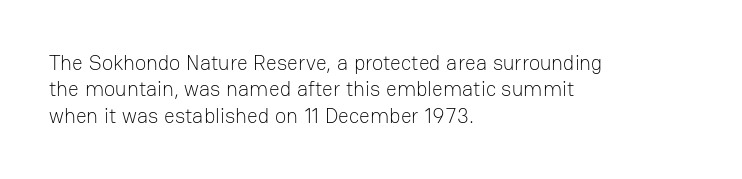
Q: Is the text bold? A: No.
Q: Is the text italic (slanted)? A: No, it is upright.
Q: Is the text underlined? A: No.
Q: How is the paragraph aligned? A: Left-aligned.
Q: Is the spacing between letters normal or unusually wide? A: Normal.
Q: Is the spacing between lines tight, normal or loose? A: Normal.
